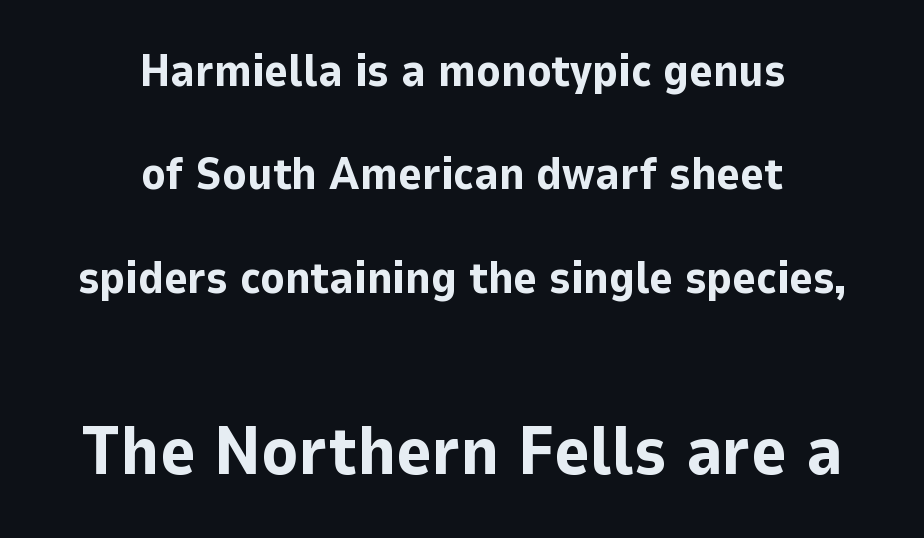
The specimen reads as upright at a glance. A student would notice the bottom passage is typeset larger than what precedes it. Caption: bold face, heavy strokes. Character widths vary here, with narrow letters taking less room than wide ones. One glance says open: line gaps are wider than usual.
